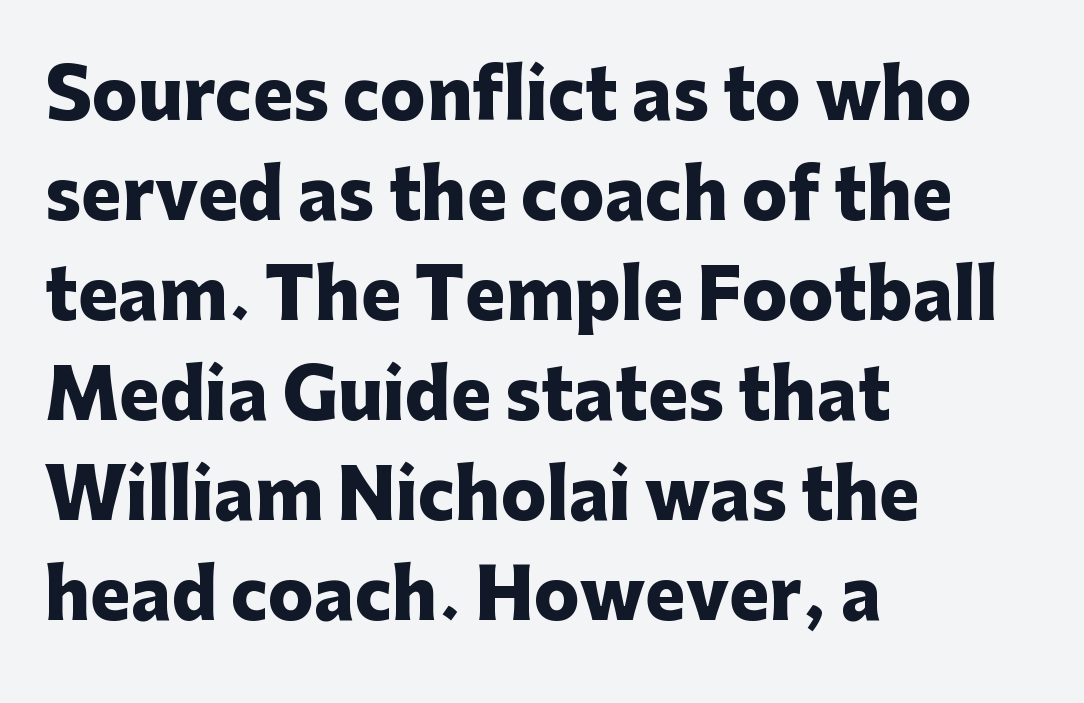
What stands out about the letter spacing? Nothing — it is the standard amount. The rendering anchors every line to the left-hand side. Thick stems and heavy bowls — unmistakably bold. If you measured baseline to baseline, you'd find a middling distance.
